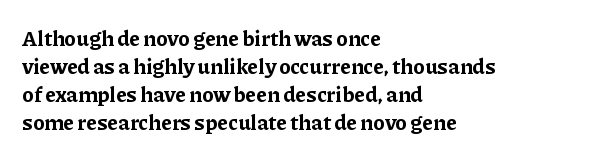
{"italic": "no", "bold": "yes", "underline": "no", "align": "left", "line_spacing": "normal", "line_spacing_ratio": 1.34, "letter_spacing": "normal", "letter_spacing_em": 0.0, "glyph_px": 21}
